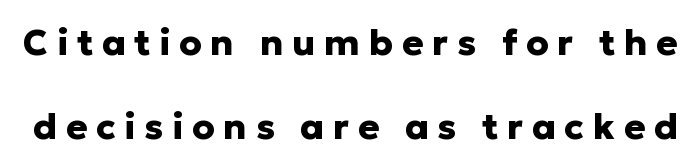
Unlike italic type, these characters show no tilt at all. Spacing between characters has been opened up far beyond the box default. Interline gaps are noticeably wide in this sample. The rendering uses natural spacing where letterforms have individual widths. Chunky letters — that's bold for sure.
